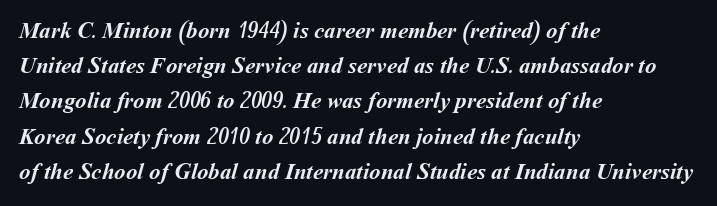
The image shows 23 px bold type; set left-aligned, normal line spacing (1.53x), normal letter spacing, not underlined.
